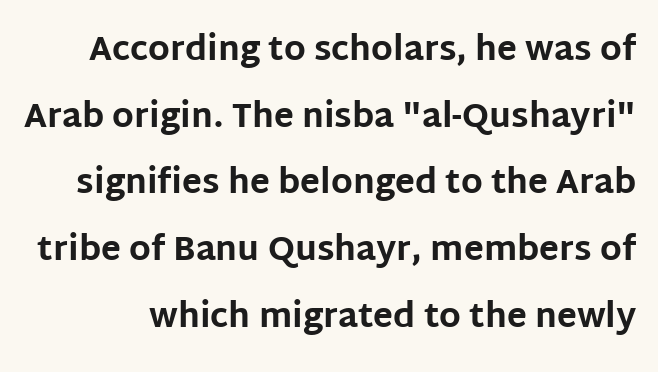
The image shows 33 px bold sans-serif type, upright; set loose line spacing (2.02x), normal letter spacing, not underlined; low stroke contrast and a large x-height.
